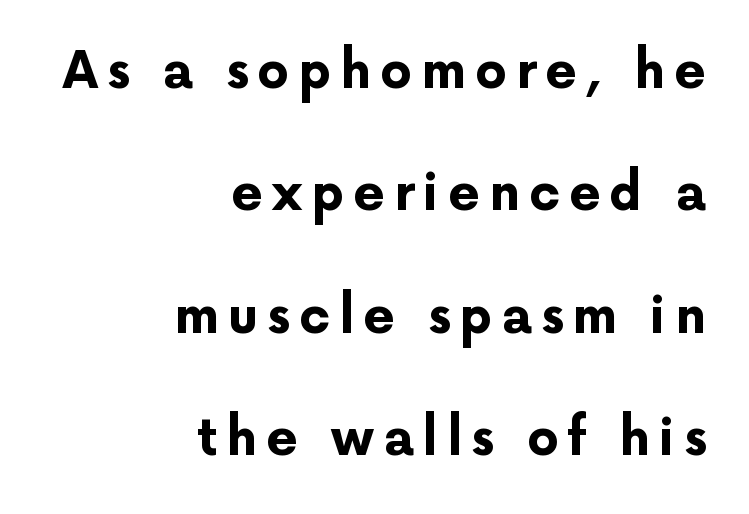
The image shows 50 px bold sans-serif type, upright; set right-aligned, loose line spacing (2.45x), not underlined; low stroke contrast and a medium x-height.
